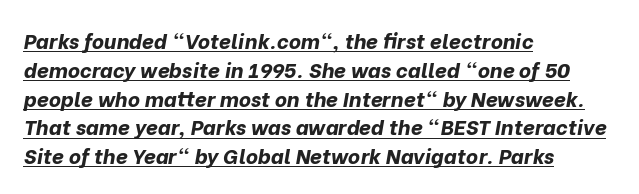
Q: Is the text bold? A: Yes.
Q: Is the text italic (slanted)? A: Yes, it leans right by about 10 degrees.
Q: Is the text underlined? A: Yes.
Q: How is the paragraph aligned? A: Left-aligned.
Q: Is the spacing between letters normal or unusually wide? A: Normal.
Q: Is the spacing between lines tight, normal or loose? A: Normal.
